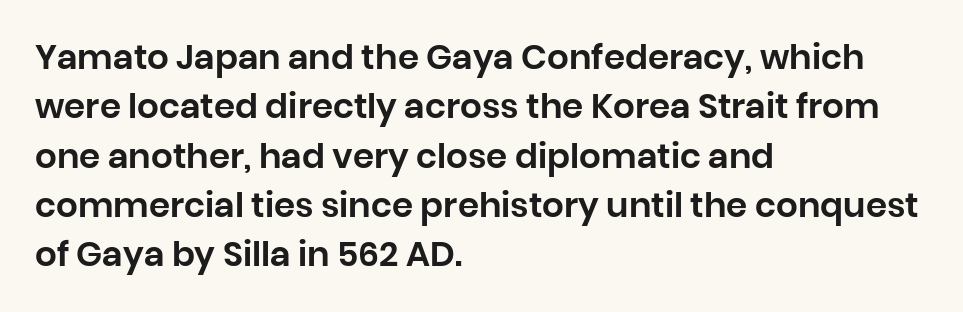
Nobody touched the tracking dial on this one. The rag falls on the right side of this text block. The typeface chosen for these lines omits serifs. In terms of posture, this sample is upright.
